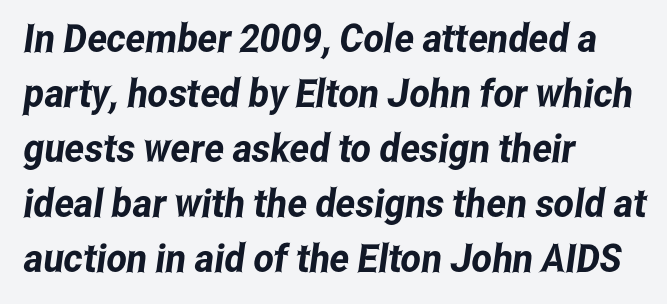
I'd call this a sans setting — the letters go barefoot. The letters advance in unequal steps, a hallmark of proportional type. Which margin do the lines hug? The left one — the right edge is uneven. Descender tails drop into unmarked territory. The line texture is even and compact thanks to regular tracking. Students, observe: this is what conventionally led text looks like.
